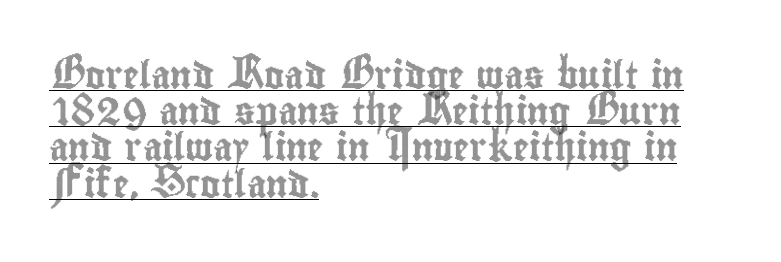
{"italic": "no", "underline": "yes", "align": "left", "line_spacing": "normal", "line_spacing_ratio": 1.34, "letter_spacing": "normal", "letter_spacing_em": 0.0, "glyph_px": 27}
